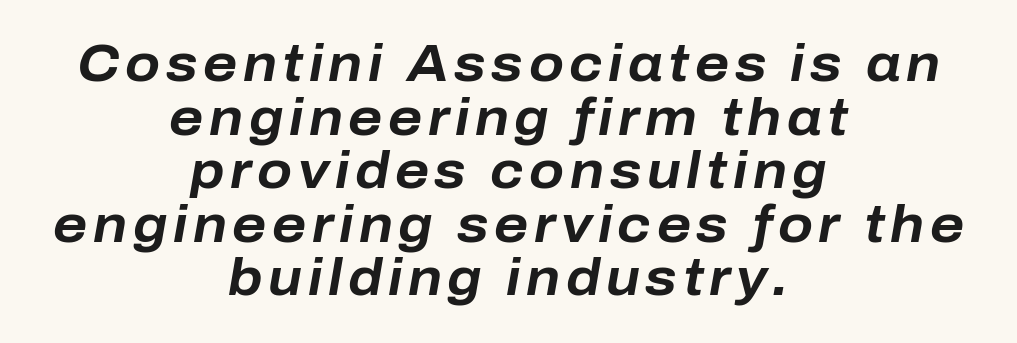
Do the characters align in a grid? No, the font is proportional. Posture: slanted. Each line is balanced around a shared central axis. Lines of text with bare space underneath. Leading: reduced.
